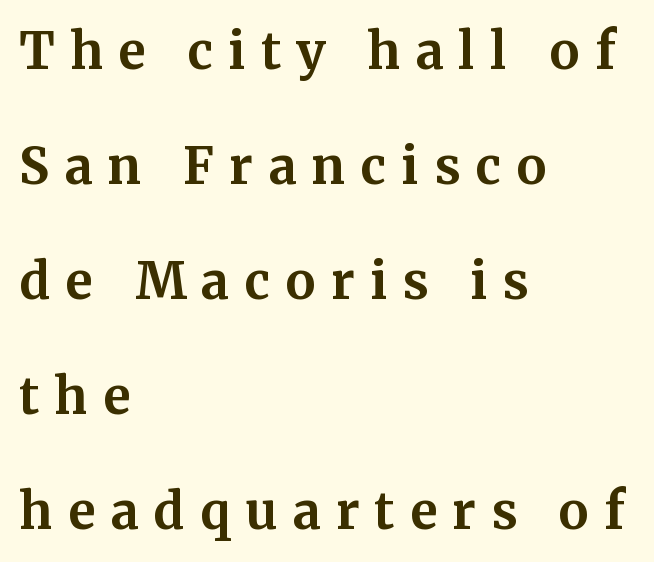
Heavy, bold letterforms. Vertical strokes here are truly vertical. Visually the block forms a straight wall on the left and a jagged coastline on the right. The string is rendered with underlining switched off.
